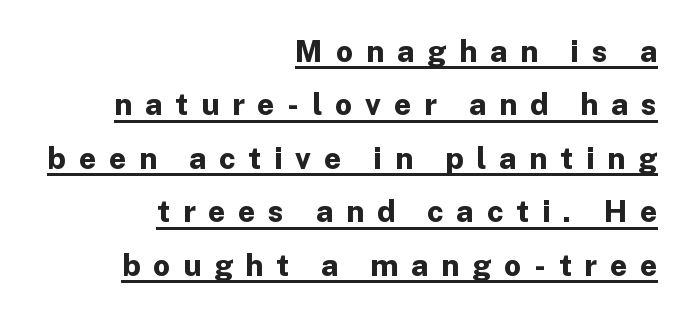
{"serif": "no", "italic": "no", "bold": "yes", "weight": "bold", "width": "normal", "stroke_contrast": "low", "x_height": "medium", "monospaced": "no", "underline": "yes", "align": "right", "line_spacing_ratio": 1.78, "letter_spacing": "wide", "letter_spacing_em": 0.43, "glyph_px": 30}
